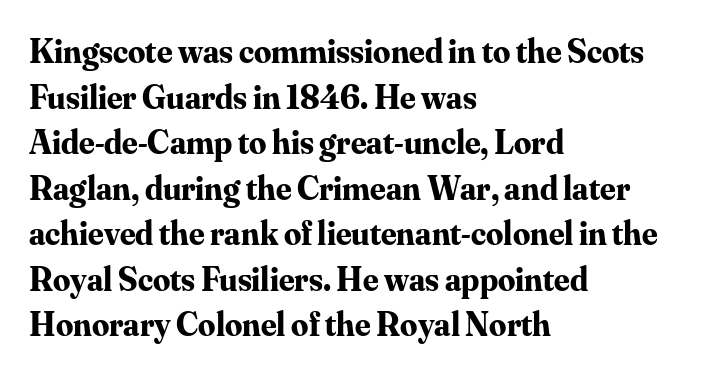
{"serif": "yes", "italic": "no", "bold": "yes", "weight": "bold", "width": "normal", "stroke_contrast": "medium", "x_height": "small", "monospaced": "no", "underline": "no", "align": "left", "line_spacing": "normal", "line_spacing_ratio": 1.34, "letter_spacing": "normal", "letter_spacing_em": 0.0, "glyph_px": 34}
